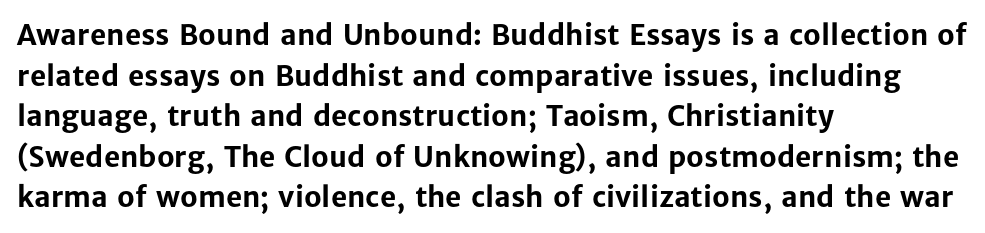
The image shows 28 px bold sans-serif type, upright; set left-aligned, normal line spacing (1.45x), normal letter spacing, not underlined; low stroke contrast and a medium x-height.
